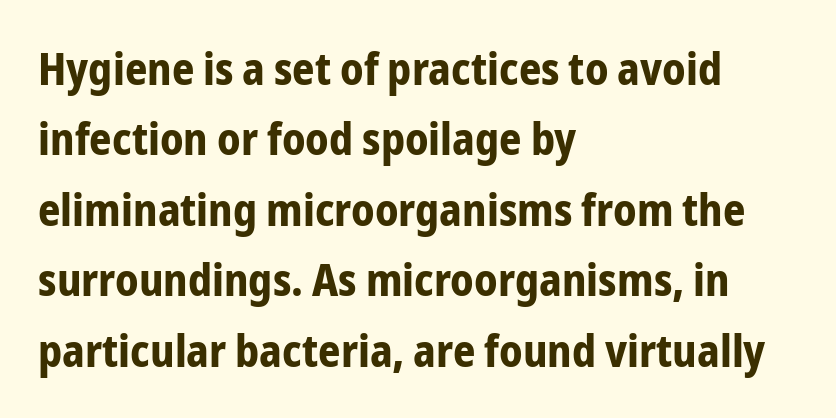
{"serif": "no", "italic": "no", "bold": "yes", "weight": "bold", "width": "condensed", "stroke_contrast": "low", "x_height": "medium", "monospaced": "no", "underline": "no", "align": "left", "line_spacing": "normal", "line_spacing_ratio": 1.6, "letter_spacing": "normal", "letter_spacing_em": 0.0, "glyph_px": 44}
